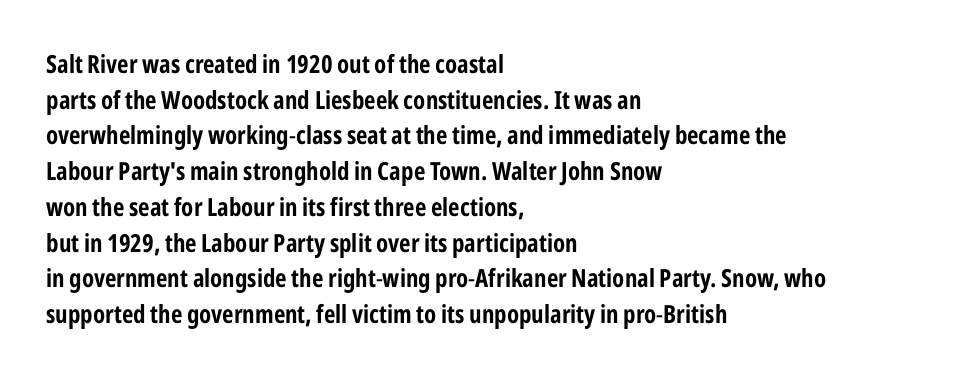
Glyph-to-glyph distance matches everyday printed text. The baseline area is clear. These lines are set flush left with a ragged right edge. Designer's note — italics off, roman on. The rendering uses a moderate line-height, typical for paragraphs.
